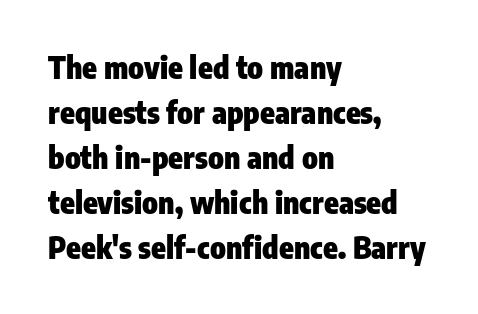
The image shows 30 px heavy, condensed sans-serif type, upright; set left-aligned, normal line spacing (1.5x), normal letter spacing, not underlined; low stroke contrast and a medium x-height.
